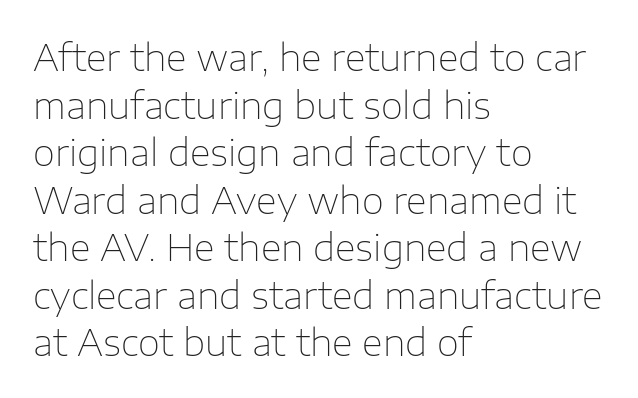
{"serif": "no", "italic": "no", "bold": "no", "weight": "thin", "width": "normal", "stroke_contrast": "low", "x_height": "medium", "monospaced": "no", "underline": "no", "align": "left", "line_spacing": "normal", "line_spacing_ratio": 1.32, "letter_spacing": "normal", "letter_spacing_em": 0.0, "glyph_px": 36}
